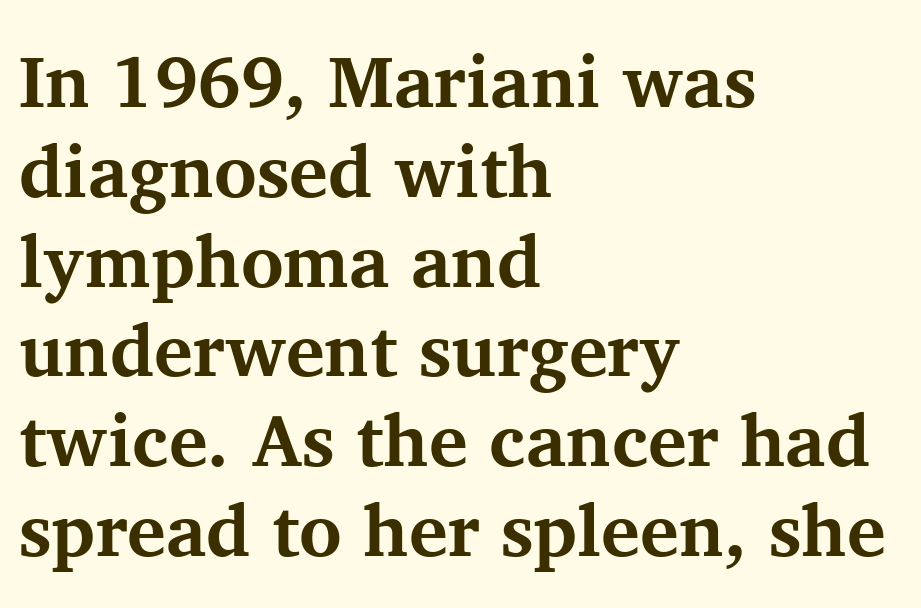
{"serif": "yes", "italic": "no", "bold": "yes", "weight": "bold", "width": "normal", "stroke_contrast": "medium", "x_height": "medium", "monospaced": "no", "underline": "no", "align": "left", "line_spacing_ratio": 1.23, "letter_spacing": "normal", "letter_spacing_em": 0.0, "glyph_px": 73}
